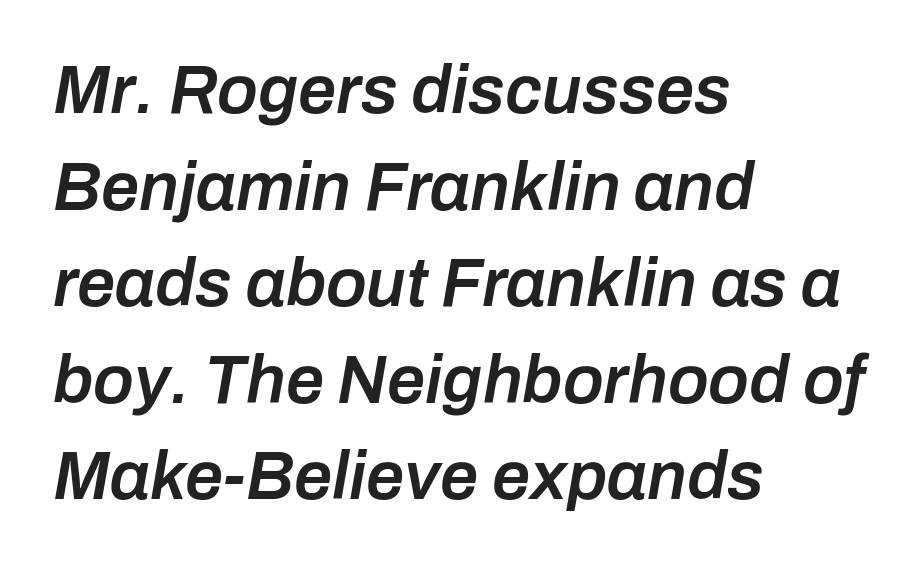
Proportional: the letters do not fall into vertical columns. Here the glyphs are tracked normally, forming tight word shapes. Interline gaps are of average width in this sample. How heavy is the stroke? Medium-heavy — a semibold, shy of bold. The text block is weighted toward the left margin, trailing off unevenly rightward.
